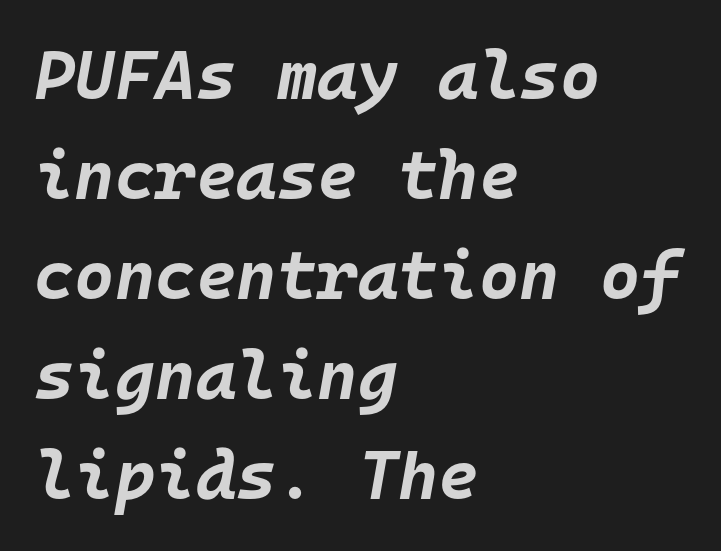
Q: Is the text bold? A: Yes.
Q: Is the text italic (slanted)? A: Yes, it leans right by about 10 degrees.
Q: Is the text underlined? A: No.
Q: How is the paragraph aligned? A: Left-aligned.
Q: Is the spacing between letters normal or unusually wide? A: Normal.
Q: Is the spacing between lines tight, normal or loose? A: Normal.
Q: Width (condensed, normal, or wide)? A: Normal.
Q: Stroke contrast? A: Low.
Q: x-height? A: Large.
Q: Monospaced? A: Yes.
